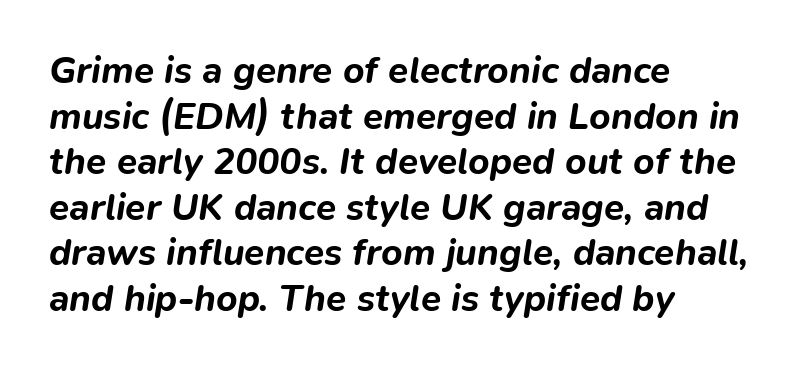
The font's italic variant was chosen for this text. The passage is arranged the way most books set body copy — flush left. Note the varied advance widths — an 'i' is clearly narrower than an 'm'. The foot of each line stays bare and open.
